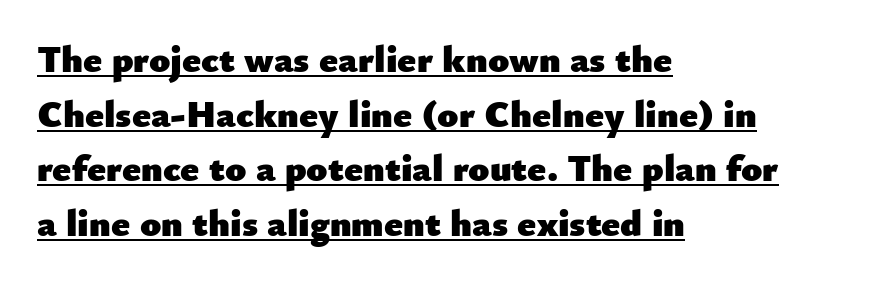
A dark, heavy texture on the line: the type is bold. The lines sit at an ordinary, default distance from one another. Honestly, the letter spacing is just normal — you wouldn't notice it. Casual observation: everything's shoved over to the left. Grotesque or geometric, the face here clearly has no serifs. Ascenders rise straight up at ninety degrees.
